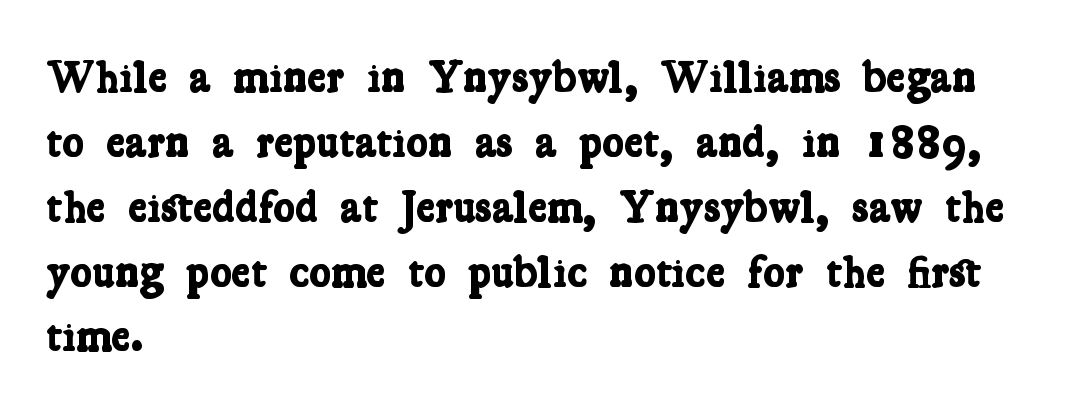
What's the leading like? Ordinary, nothing unusual. The zone under the glyphs is completely vacant. Is this a fixed-width face? No — the glyphs have proportional, varying widths. The glyphs have the mass of a bold cut. Students, note that the glyphs here touch the page at normal intervals.
